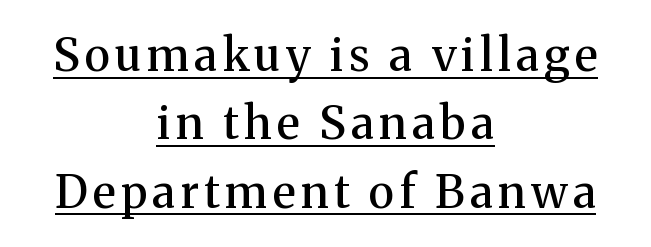
This sample uses an upright cut, with every glyph sitting square on the baseline. Every word sits above its own underline. The sample has been set in demibold, a notch under bold. The paragraph has two soft edges and a firm central axis. In terms of letterform style, serifs are clearly present. Here the designer chose a conventional face with non-uniform glyph widths.
